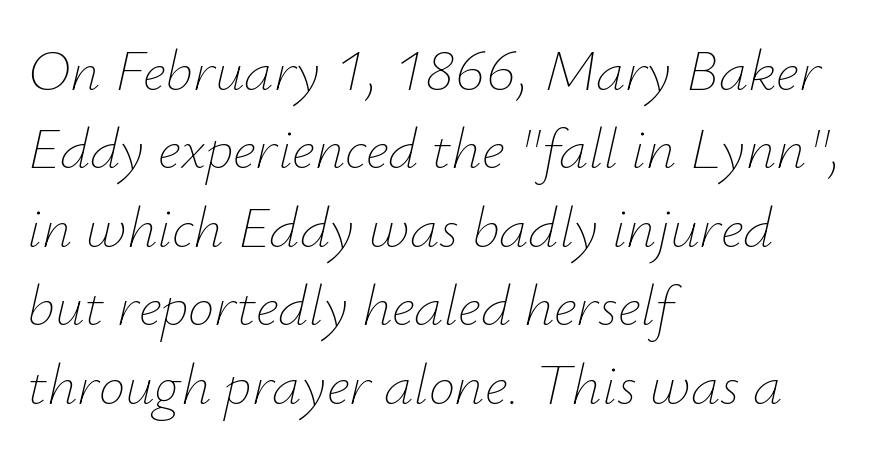
The image shows 59 px thin type, italic (leaning right); set left-aligned, normal line spacing (1.33x), normal letter spacing, not underlined; low stroke contrast and a small x-height.
